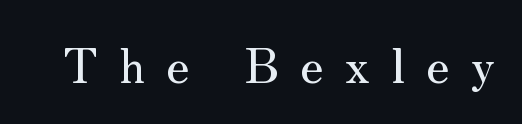
Q: Is the text italic (slanted)? A: No, it is upright.
Q: Is the typeface a serif or a sans-serif typeface? A: Serif.
Q: Is the text underlined? A: No.
Q: Is the spacing between letters normal or unusually wide? A: Unusually wide.
Q: Width (condensed, normal, or wide)? A: Normal.
Q: Stroke contrast? A: Medium.
Q: x-height? A: Small.
Q: Monospaced? A: No.
